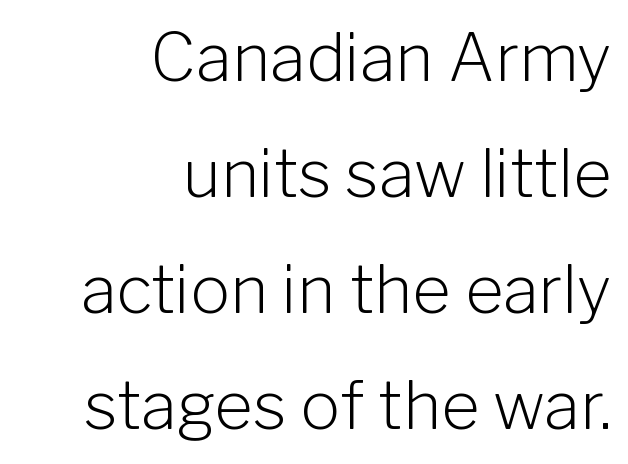
Short note: letters normally spaced. Alignment: flush right. Do the characters align in a grid? No, the font is proportional. Any mark beneath the type? The region is blank. Quick note: not italic, upright.
